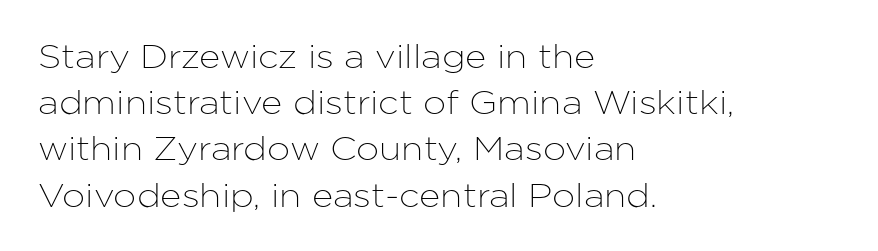
No extra tracking has been applied to these lines. Each letter keeps its own natural width here, so spacing adapts to shape. It's the straight-up-and-down kind of type. Each new line begins a customary step beneath the previous one. Has an underline been added? It has not. Is the block centered? No — it sits flush against the left margin.
